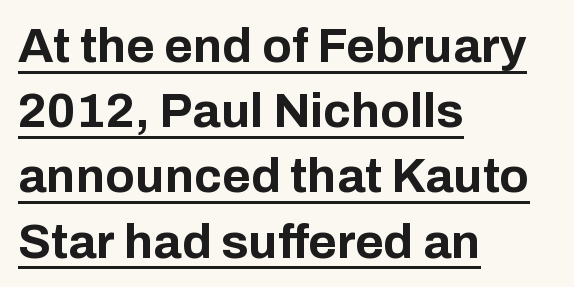
Posture: vertical. Students, note that the glyphs here touch the page at normal intervals. This sample carries an underscore along the baseline area. Note the varied advance widths — an 'i' is clearly narrower than an 'm'.
